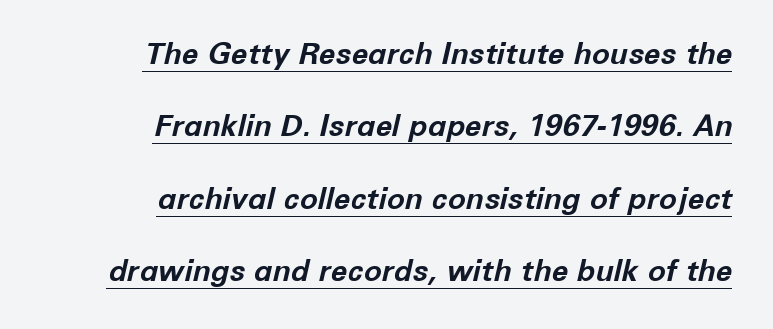
The image shows 30 px bold type, italic (leaning right); set right-aligned, loose line spacing (2.41x), normal letter spacing, underlined; low stroke contrast and a medium x-height.
